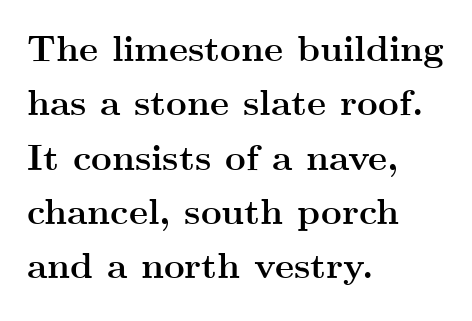
The strip under each line holds only bare page. The passage shown is typeset with a serif family. Ordinary non-slanted type is in use. There is no visible air inserted between adjacent glyphs.
